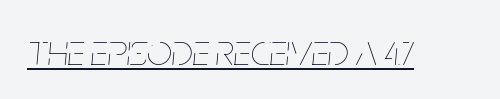
{"italic": "yes", "lean": "right", "slant_degrees": 5, "bold": "no", "weight": "thin", "width": "condensed", "stroke_contrast": "low", "x_height": "large", "monospaced": "no", "underline": "yes", "letter_spacing": "normal", "letter_spacing_em": 0.0, "glyph_px": 44}
